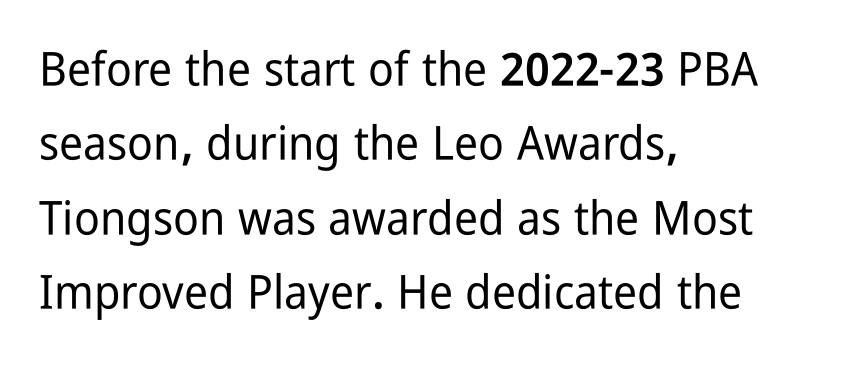
The image shows 47 px condensed sans-serif type, upright; set left-aligned, normal line spacing (1.58x), normal letter spacing, not underlined; low stroke contrast and a medium x-height.
